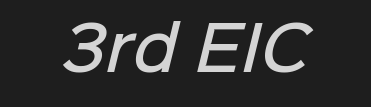
Only glyphs here, with clear space below each row. Standard letterfit; no display-style spreading of the glyphs. Firm but not heavy-handed strokes: this text is semibold. Here the designer chose a conventional face with non-uniform glyph widths.
